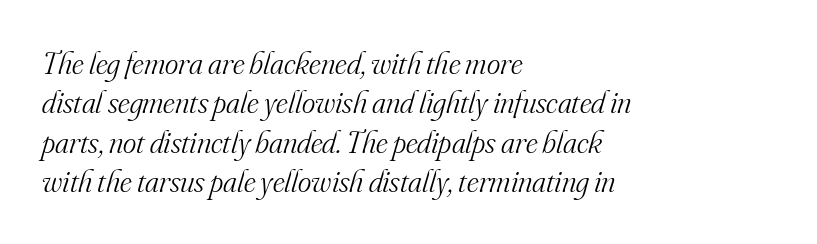
The image shows 32 px light serif type, italic (leaning right); set left-aligned, line spacing 1.23x, normal letter spacing, not underlined; medium stroke contrast and a small x-height.
